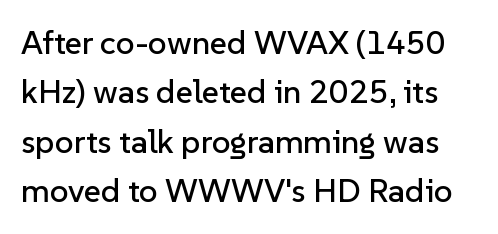
Typographically, this falls in the sans-serif category. The line texture is even and compact thanks to regular tracking. The rendering uses a moderate line-height, typical for paragraphs. Glance below the letters and you will spot only blank space. Unlike italic type, these characters show no tilt at all.
